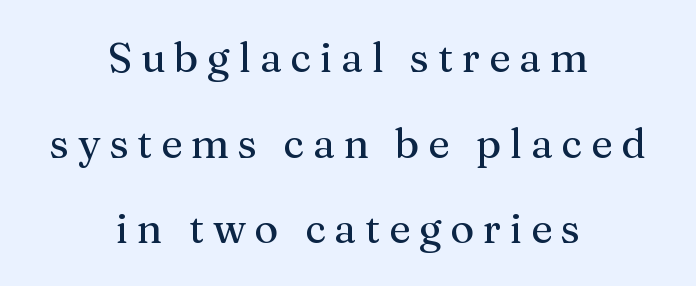
{"serif": "yes", "italic": "no", "width": "normal", "stroke_contrast": "medium", "x_height": "medium", "monospaced": "no", "underline": "no", "align": "center", "line_spacing": "loose", "line_spacing_ratio": 2.09, "letter_spacing": "wide", "letter_spacing_em": 0.21, "glyph_px": 41}
